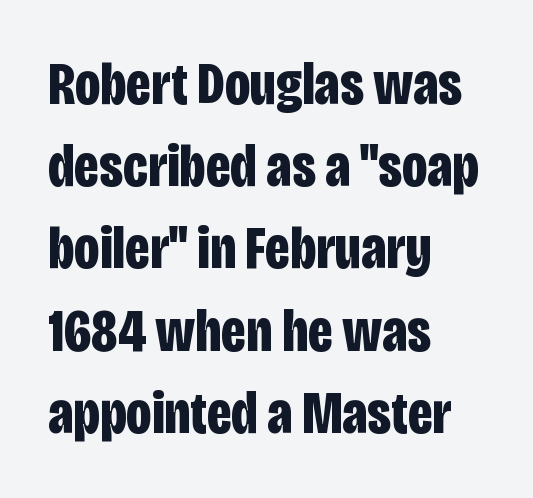
The image shows 60 px bold, condensed sans-serif type, upright; set left-aligned, normal line spacing (1.37x), normal letter spacing, not underlined; low stroke contrast and a large x-height.
